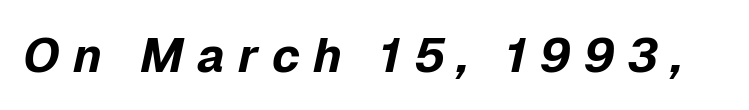
The image shows 48 px bold type, italic (leaning right); set unusually wide letter spacing (+0.28 em), not underlined; low stroke contrast and a medium x-height.
